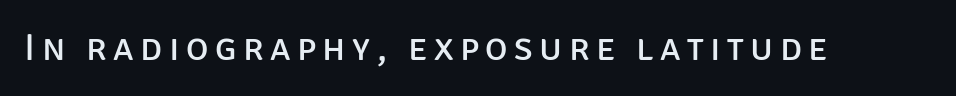
Q: Is the text bold? A: No.
Q: Is the text italic (slanted)? A: No, it is upright.
Q: Is the typeface a serif or a sans-serif typeface? A: Sans-serif.
Q: Is the text underlined? A: No.
Q: Width (condensed, normal, or wide)? A: Normal.
Q: Stroke contrast? A: Low.
Q: x-height? A: Large.
Q: Monospaced? A: No.
